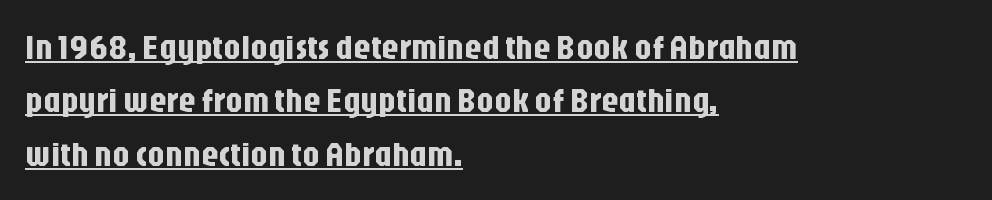
{"serif": "no", "italic": "no", "width": "condensed", "stroke_contrast": "low", "x_height": "large", "monospaced": "no", "underline": "yes", "align": "left", "line_spacing": "normal", "line_spacing_ratio": 1.57, "letter_spacing": "normal", "letter_spacing_em": 0.0, "glyph_px": 34}
